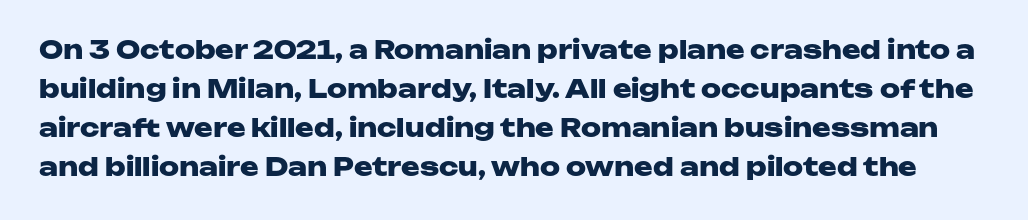
Pretty heavy lettering here — definitely bold. Short note: letters normally spaced. Posture: straight, roman, zero tilt. This rendering features lettering with no underline.
